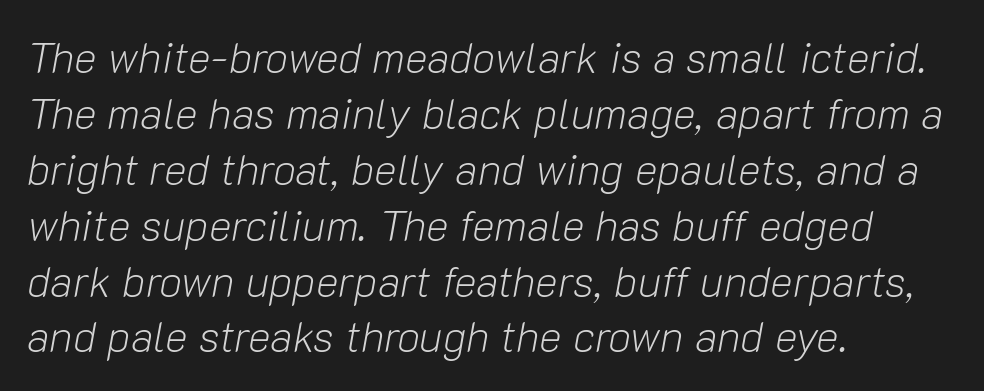
The area under the type is left untouched. Line beginnings align vertically; line endings do not. The passage shown stacks its lines at a standard gap. Default kerning and tracking; the words read as compact shapes.
